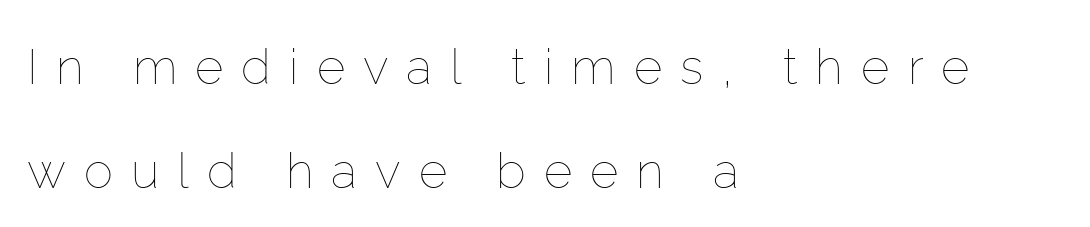
{"italic": "no", "bold": "no", "weight": "thin", "width": "normal", "stroke_contrast": "low", "x_height": "medium", "monospaced": "no", "underline": "no", "align": "left", "line_spacing": "loose", "line_spacing_ratio": 2.12, "letter_spacing": "wide", "letter_spacing_em": 0.37, "glyph_px": 49}
